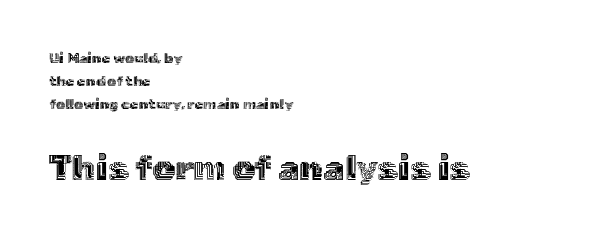
Honestly, there is no underline to notice here at all. Every stem runs plumb, perpendicular to the baseline. Is this a fixed-width face? No — the glyphs have proportional, varying widths. Leftover space on each line is placed entirely after the last word.
